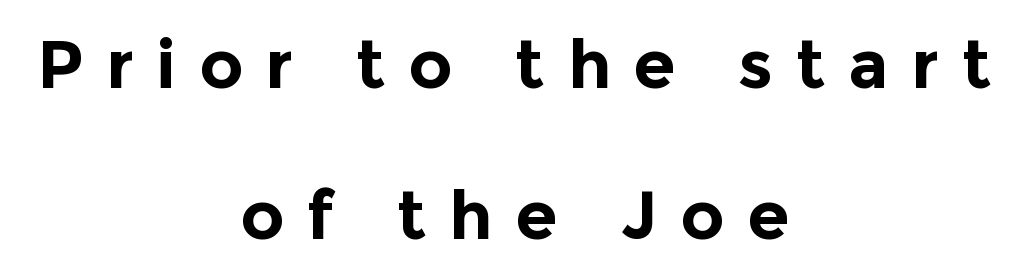
{"serif": "no", "italic": "no", "bold": "yes", "weight": "bold", "width": "normal", "x_height": "medium", "monospaced": "no", "underline": "no", "align": "center", "line_spacing": "loose", "line_spacing_ratio": 2.22, "letter_spacing": "wide", "letter_spacing_em": 0.33, "glyph_px": 68}
